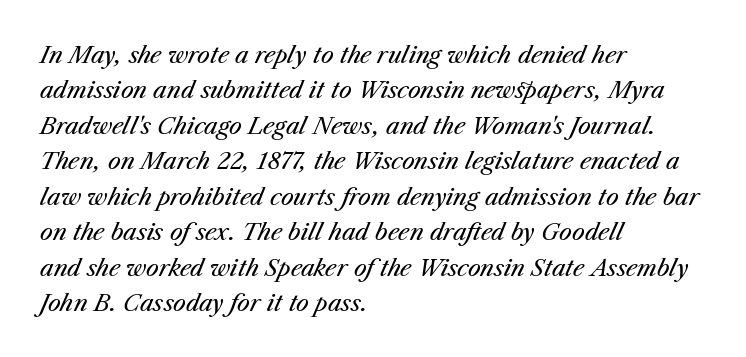
The image shows 23 px text type, italic (leaning right); set left-aligned, normal line spacing (1.54x), normal letter spacing, not underlined.
